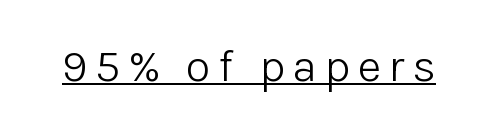
Here the designer chose a conventional face with non-uniform glyph widths. A baseline rule has been typeset under these characters. Unbolded letterforms with no extra heft. Serif or sans? Sans — the stroke terminals are bare.
